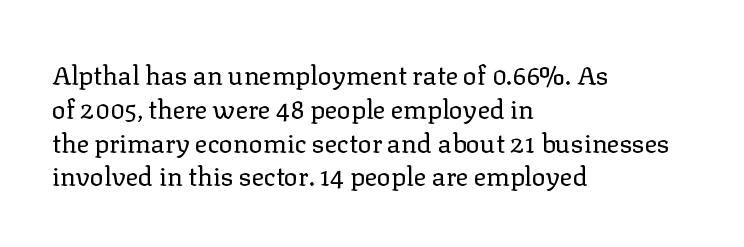
The image shows 26 px text type, upright; set left-aligned, normal line spacing (1.3x), normal letter spacing, not underlined.
